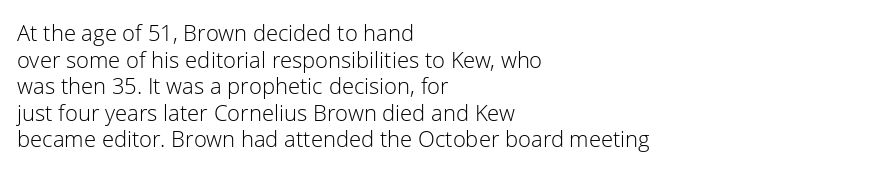
The face used here is rendered with its standard letterfit. The rag falls on the right side of this text block. The typeface has the unassuming heft of standard copy or less. Italic: no, the glyphs are upright roman.
